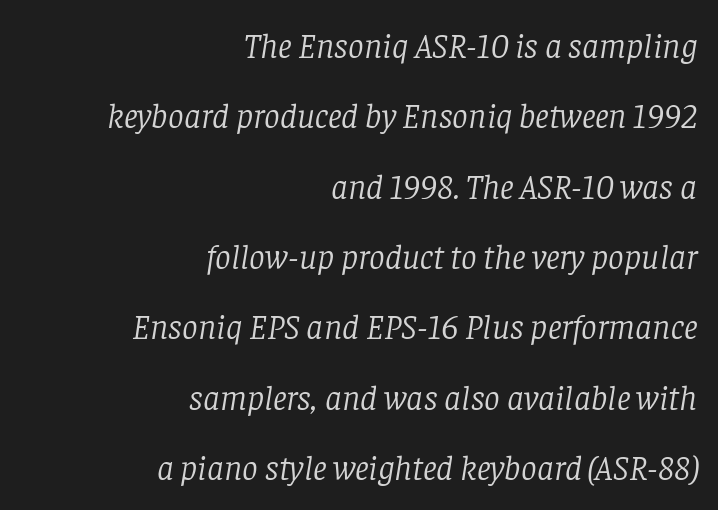
Q: Is the text bold? A: No.
Q: Is the text italic (slanted)? A: Yes, it leans right by about 8 degrees.
Q: Is the typeface a serif or a sans-serif typeface? A: Serif.
Q: Is the text underlined? A: No.
Q: How is the paragraph aligned? A: Right-aligned.
Q: Is the spacing between letters normal or unusually wide? A: Normal.
Q: Is the spacing between lines tight, normal or loose? A: Loose.
Q: Width (condensed, normal, or wide)? A: Normal.
Q: Stroke contrast? A: Low.
Q: x-height? A: Large.
Q: Monospaced? A: No.
